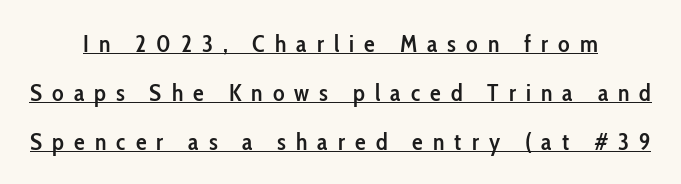
Q: Is the text bold? A: Semi-bold.
Q: Is the text italic (slanted)? A: No, it is upright.
Q: Is the text underlined? A: Yes.
Q: How is the paragraph aligned? A: Centered.
Q: Is the spacing between letters normal or unusually wide? A: Unusually wide.
Q: Is the spacing between lines tight, normal or loose? A: Loose.
